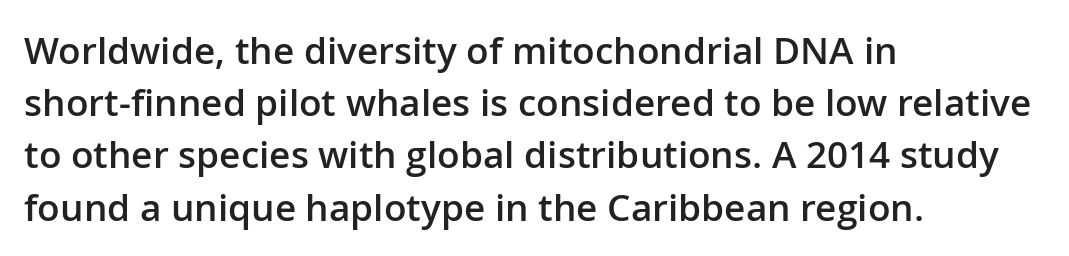
The face used here is a sans, in the tradition of grotesques and geometrics. Looks like regular typesetting: each glyph gets only the width it needs. Reading down the column, the eye jumps a familiar distance to each next line. The lines in this sample share a left origin and differ only in where they stop. What weight is shown? A semibold, between regular and bold. Nobody touched the tracking dial on this one.
